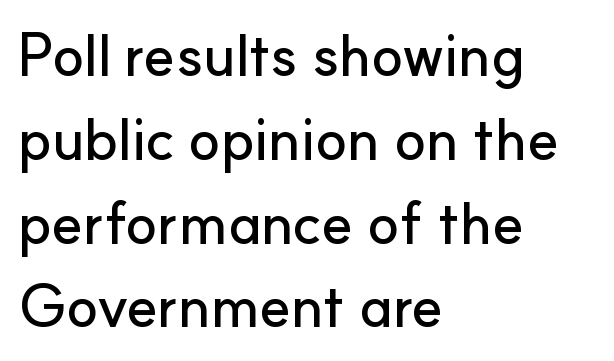
Here the designer chose a conventional face with non-uniform glyph widths. This sample uses an upright cut, with every glyph sitting square on the baseline. The setting favours the left margin, as ordinary paragraphs usually do. Unlike a traditional serif, this face leaves its strokes unadorned.
